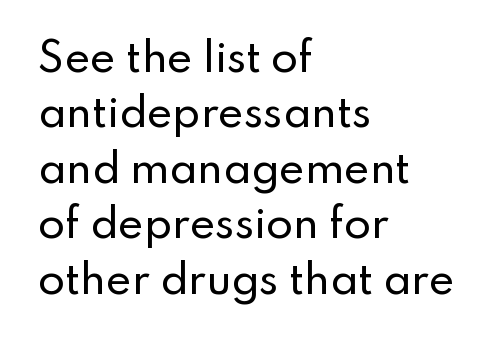
The rendering uses natural spacing where letterforms have individual widths. The block of text has a typical density, with ordinary space between rows. The string is rendered with underlining switched off. Type style note: lacks serifs. Ascenders rise straight up at ninety degrees.
